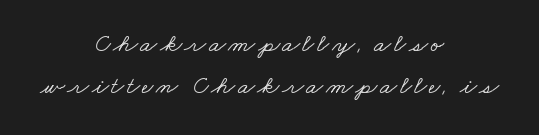
Q: Is the text underlined? A: No.
Q: How is the paragraph aligned? A: Centered.
Q: Is the spacing between lines tight, normal or loose? A: Normal.
